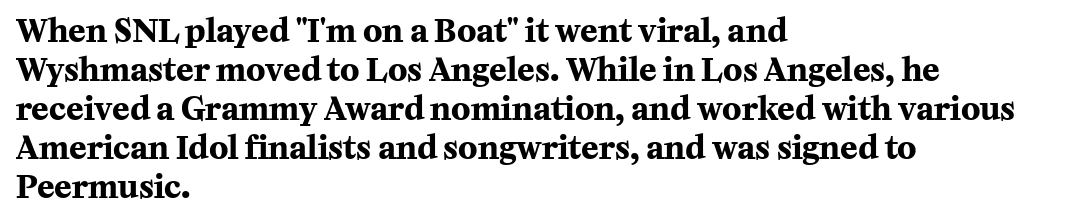
Default kerning and tracking; the words read as compact shapes. Is the block centered? No — it sits flush against the left margin. Unlike italic type, these characters show no tilt at all. The letters advance in unequal steps, a hallmark of proportional type. Notice how thick the strokes are: this is what a full bold looks like. The area under the type is left untouched.
